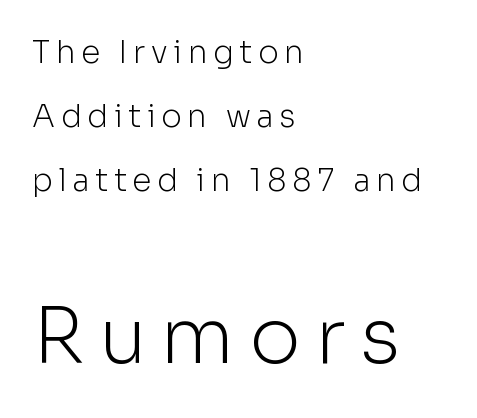
{"serif": "no", "italic": "no", "bold": "no", "weight": "light", "width": "normal", "stroke_contrast": "low", "x_height": "medium", "monospaced": "no", "underline": "no", "align": "left", "line_spacing": "loose", "line_spacing_ratio": 2.07, "larger_block": "second", "size_ratio": 2.52, "glyph_px": 78}
